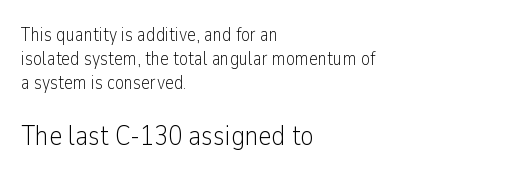
Between one letter and the next there's only the usual sliver of space. The setting favours the left margin, as ordinary paragraphs usually do. Do the letters lean? They stand straight. Whoever set this chose a conventional vertical rhythm. The later block is typeset at a bigger size than the earlier block.
